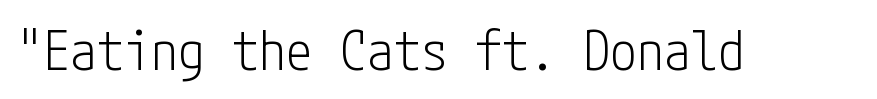
{"serif": "no", "italic": "no", "bold": "no", "weight": "light", "width": "condensed", "stroke_contrast": "low", "x_height": "medium", "underline": "no", "letter_spacing": "normal", "letter_spacing_em": 0.0, "glyph_px": 54}
